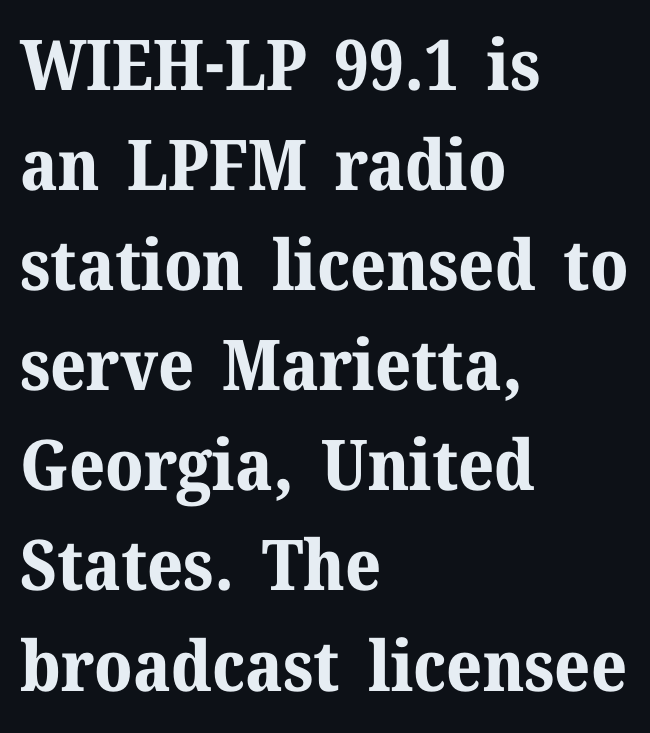
Q: Is the text bold? A: Yes.
Q: Is the text italic (slanted)? A: No, it is upright.
Q: Is the typeface a serif or a sans-serif typeface? A: Serif.
Q: Is the text underlined? A: No.
Q: How is the paragraph aligned? A: Left-aligned.
Q: Is the spacing between letters normal or unusually wide? A: Normal.
Q: Is the spacing between lines tight, normal or loose? A: Normal.
Q: Width (condensed, normal, or wide)? A: Normal.
Q: Stroke contrast? A: Medium.
Q: x-height? A: Medium.
Q: Monospaced? A: No.
